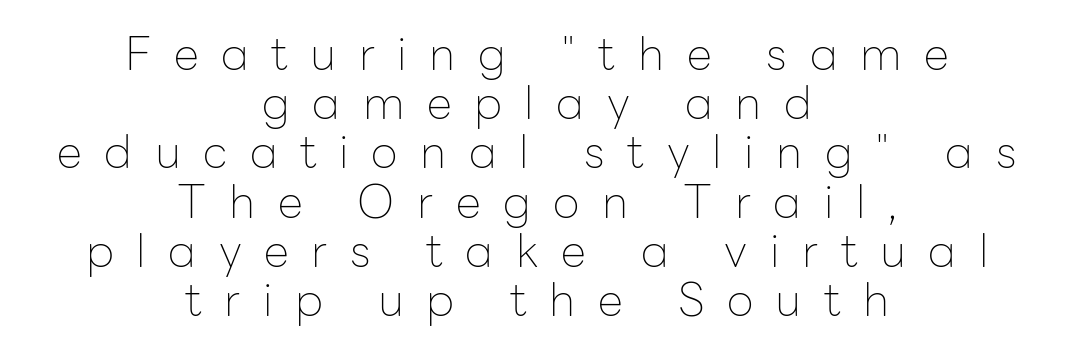
{"serif": "no", "italic": "no", "bold": "no", "weight": "thin", "width": "normal", "stroke_contrast": "low", "x_height": "medium", "monospaced": "no", "underline": "no", "align": "center", "line_spacing": "tight", "line_spacing_ratio": 1.07, "letter_spacing": "wide", "letter_spacing_em": 0.49, "glyph_px": 46}
